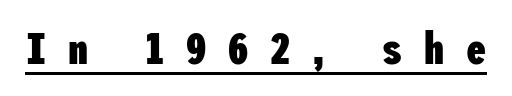
{"serif": "no", "italic": "no", "bold": "yes", "weight": "heavy", "width": "condensed", "stroke_contrast": "low", "x_height": "medium", "underline": "yes", "letter_spacing": "wide", "letter_spacing_em": 0.48, "glyph_px": 45}
